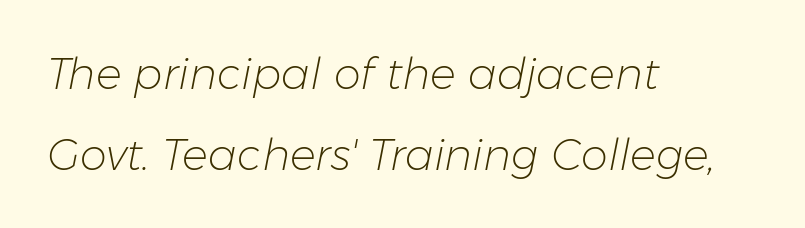
The image shows 43 px light type, italic (leaning right); set left-aligned, line spacing 1.88x, normal letter spacing, not underlined; low stroke contrast and a medium x-height.
